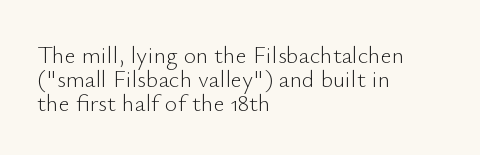
{"italic": "no", "bold": "no", "underline": "no", "align": "left", "line_spacing": "tight", "line_spacing_ratio": 0.99, "letter_spacing": "normal", "letter_spacing_em": 0.0, "glyph_px": 24}
